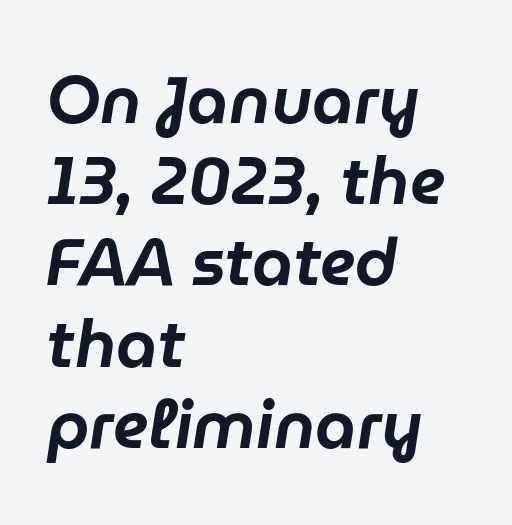
Rule under the text: the space is simply empty. Reading down the block, your eye returns to a fixed left position each line. How are the letters spaced? Ordinarily, with no added tracking. These lines were composed using italics. The passage shown is typed in a proportional face where columns would drift.
